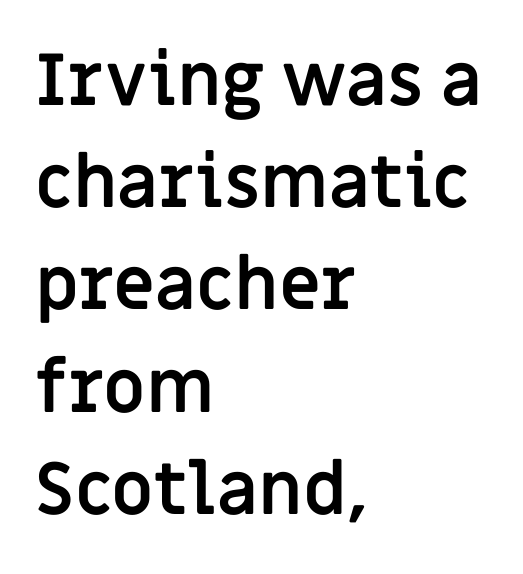
The image shows 72 px semibold sans-serif type, upright; set left-aligned, normal line spacing (1.42x), normal letter spacing, not underlined; low stroke contrast and a large x-height.
